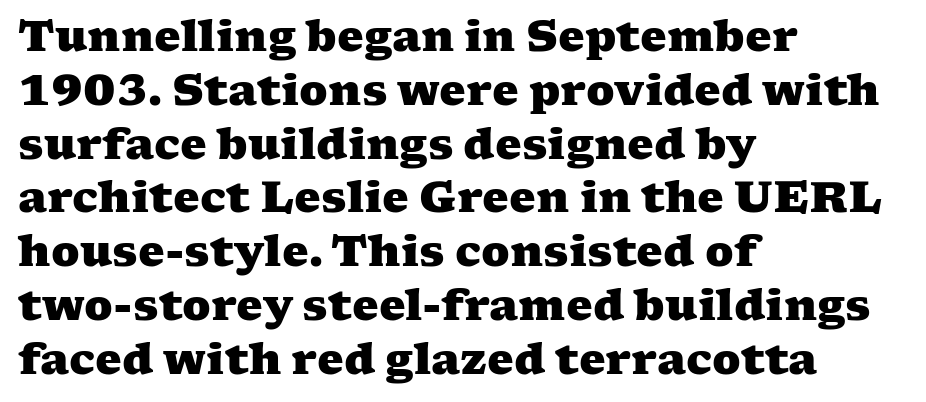
{"serif": "yes", "bold": "yes", "weight": "heavy", "width": "wide", "stroke_contrast": "medium", "x_height": "medium", "monospaced": "no", "underline": "no", "align": "left", "line_spacing": "normal", "line_spacing_ratio": 1.28, "letter_spacing": "normal", "letter_spacing_em": 0.0, "glyph_px": 42}
